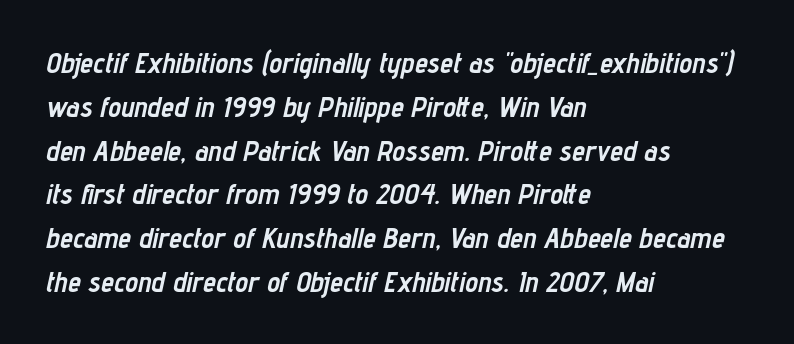
Q: Is the text bold? A: Yes.
Q: Is the text italic (slanted)? A: Yes, it leans right by about 12 degrees.
Q: Is the text underlined? A: No.
Q: How is the paragraph aligned? A: Left-aligned.
Q: Is the spacing between letters normal or unusually wide? A: Normal.
Q: Is the spacing between lines tight, normal or loose? A: Normal.
Q: Width (condensed, normal, or wide)? A: Condensed.
Q: Stroke contrast? A: Low.
Q: x-height? A: Medium.
Q: Monospaced? A: No.
